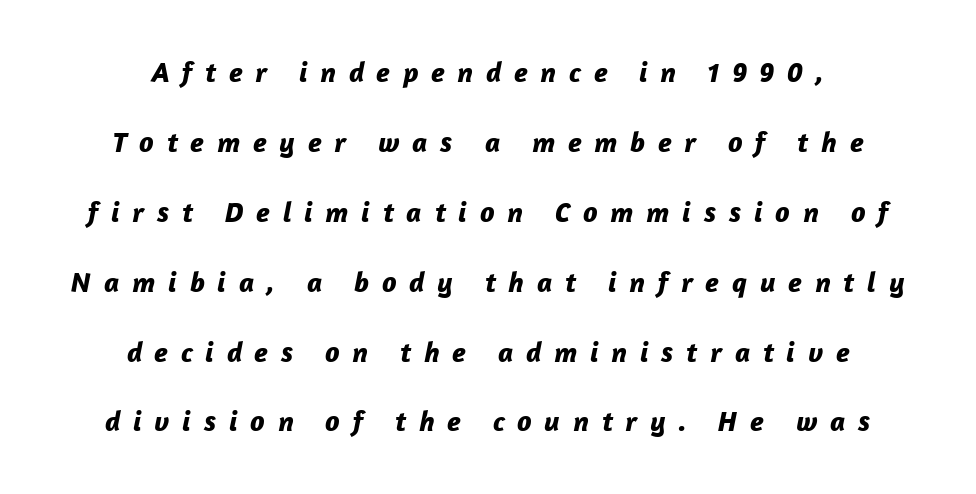
Q: Is the text bold? A: Yes.
Q: Is the text italic (slanted)? A: Yes, it leans right by about 12 degrees.
Q: Is the text underlined? A: No.
Q: How is the paragraph aligned? A: Centered.
Q: Is the spacing between letters normal or unusually wide? A: Unusually wide.
Q: Is the spacing between lines tight, normal or loose? A: Loose.
Q: Width (condensed, normal, or wide)? A: Normal.
Q: Stroke contrast? A: Low.
Q: x-height? A: Medium.
Q: Monospaced? A: No.
